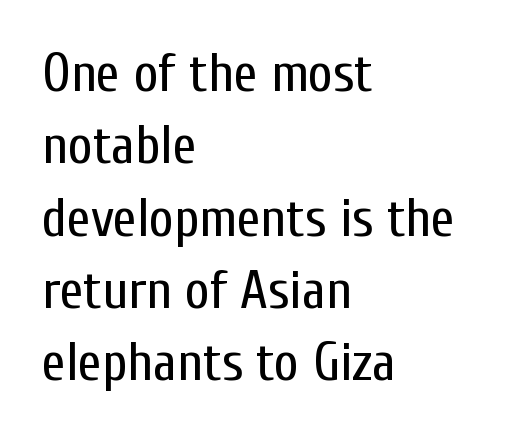
{"serif": "no", "italic": "no", "bold": "no", "weight": "regular", "width": "condensed", "stroke_contrast": "low", "x_height": "medium", "monospaced": "no", "underline": "no", "align": "left", "line_spacing": "normal", "line_spacing_ratio": 1.34, "letter_spacing": "normal", "letter_spacing_em": 0.0, "glyph_px": 54}
